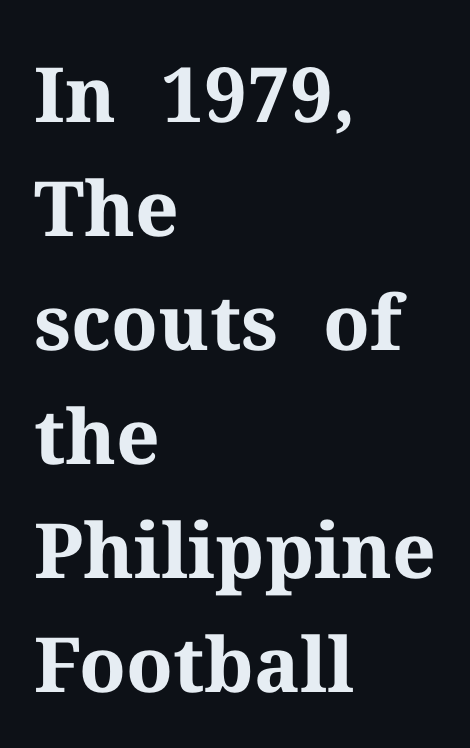
The image shows 76 px bold serif type, upright; set left-aligned, normal line spacing (1.5x), normal letter spacing, not underlined; medium stroke contrast and a medium x-height.
